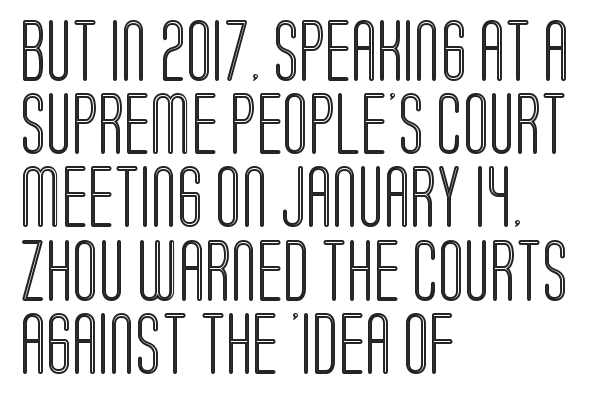
The image shows 61 px condensed type, upright; set left-aligned, line spacing 1.2x, normal letter spacing, not underlined; a large x-height.
